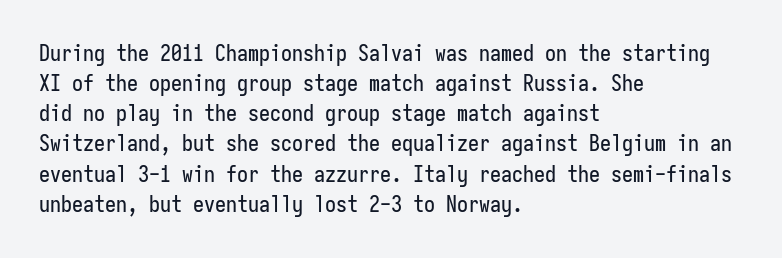
The image shows 22 px text type, upright; set left-aligned, normal line spacing (1.37x), normal letter spacing, not underlined.
